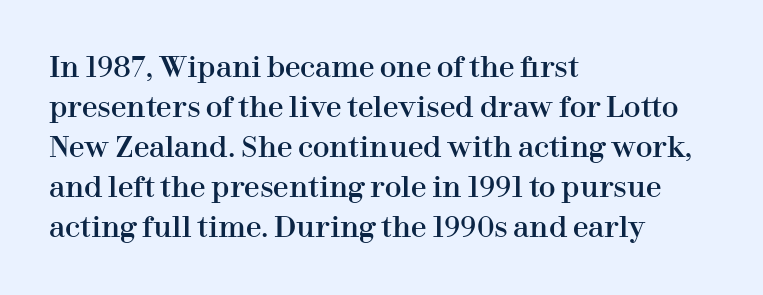
Q: Is the text italic (slanted)? A: No, it is upright.
Q: Is the typeface a serif or a sans-serif typeface? A: Serif.
Q: Is the text underlined? A: No.
Q: How is the paragraph aligned? A: Left-aligned.
Q: Is the spacing between letters normal or unusually wide? A: Normal.
Q: Is the spacing between lines tight, normal or loose? A: Normal.
Q: Width (condensed, normal, or wide)? A: Normal.
Q: Stroke contrast? A: High.
Q: x-height? A: Medium.
Q: Monospaced? A: No.
